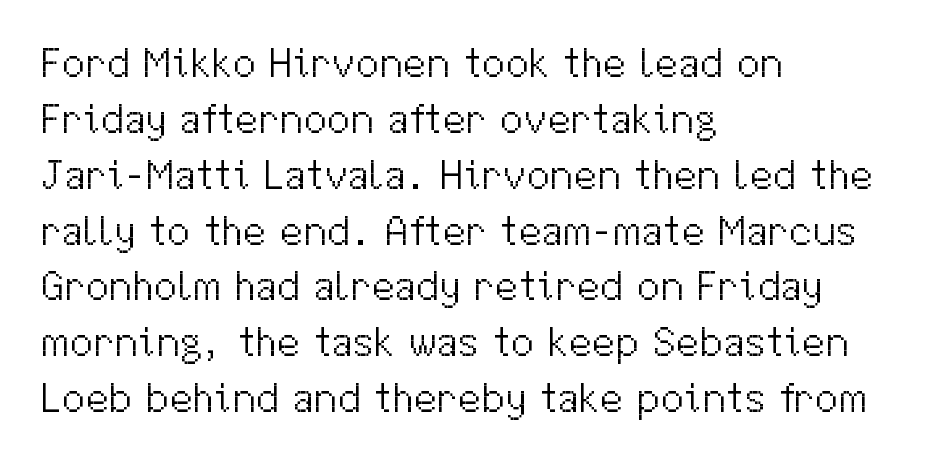
The image shows 42 px light sans-serif type, upright; set left-aligned, normal line spacing (1.33x), normal letter spacing, not underlined; medium stroke contrast and a medium x-height.
